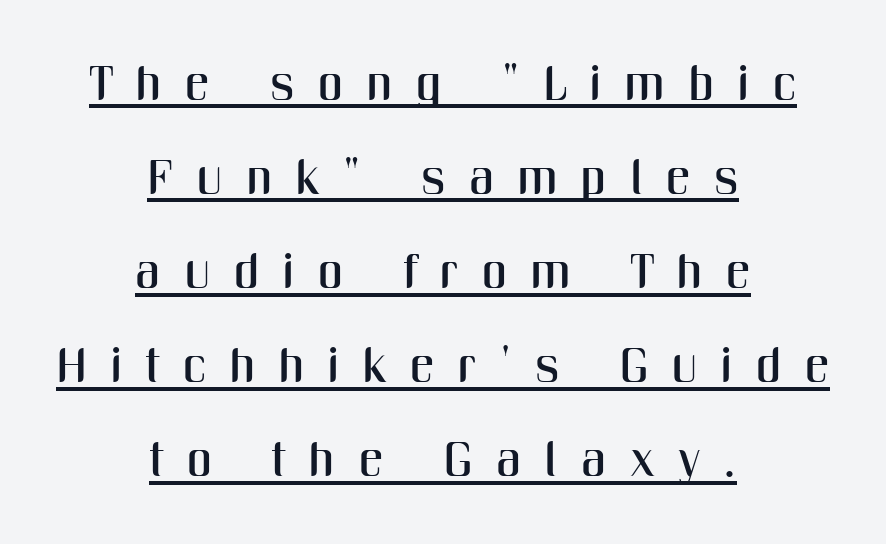
{"serif": "no", "italic": "no", "width": "condensed", "stroke_contrast": "medium", "x_height": "medium", "monospaced": "no", "underline": "yes", "align": "center", "line_spacing": "loose", "line_spacing_ratio": 1.92, "letter_spacing": "wide", "letter_spacing_em": 0.48, "glyph_px": 49}
